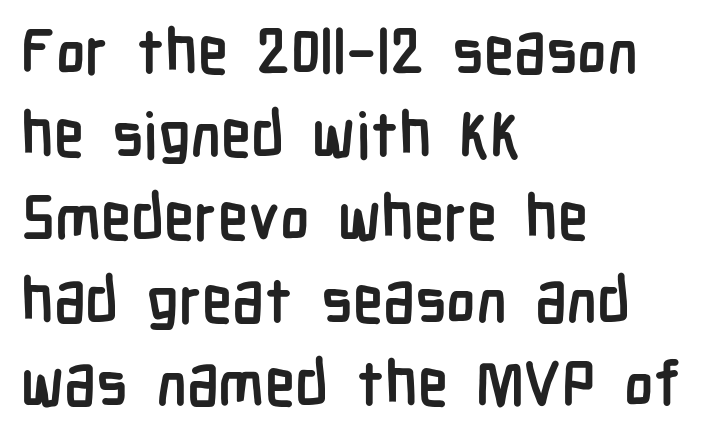
{"serif": "no", "italic": "no", "bold": "yes", "weight": "semibold", "width": "condensed", "stroke_contrast": "low", "x_height": "medium", "monospaced": "no", "underline": "no", "align": "left", "line_spacing": "normal", "line_spacing_ratio": 1.34, "letter_spacing": "normal", "letter_spacing_em": 0.0, "glyph_px": 62}
